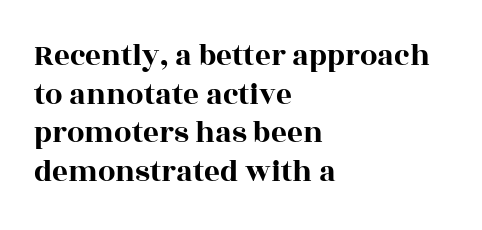
{"serif": "yes", "italic": "no", "width": "wide", "x_height": "large", "monospaced": "no", "underline": "no", "align": "left", "line_spacing": "normal", "line_spacing_ratio": 1.25, "letter_spacing": "normal", "letter_spacing_em": 0.0, "glyph_px": 31}
